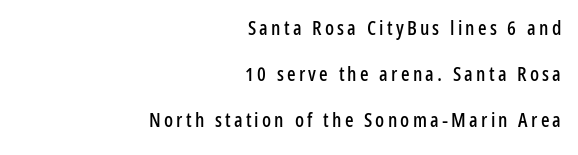
The image shows 20 px text type, upright; set right-aligned, loose line spacing (2.31x), not underlined.
